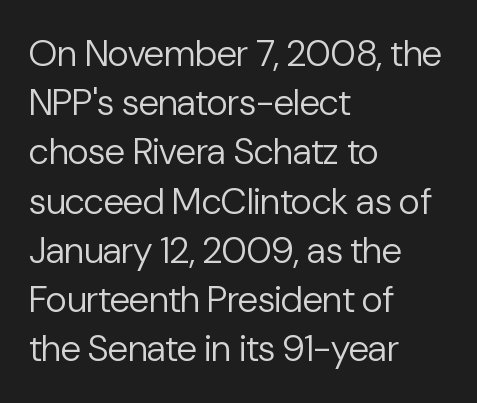
Q: Is the text bold? A: No.
Q: Is the text italic (slanted)? A: No, it is upright.
Q: Is the typeface a serif or a sans-serif typeface? A: Sans-serif.
Q: Is the text underlined? A: No.
Q: How is the paragraph aligned? A: Left-aligned.
Q: Is the spacing between letters normal or unusually wide? A: Normal.
Q: Is the spacing between lines tight, normal or loose? A: Normal.
Q: Width (condensed, normal, or wide)? A: Normal.
Q: Stroke contrast? A: Low.
Q: x-height? A: Medium.
Q: Monospaced? A: No.
